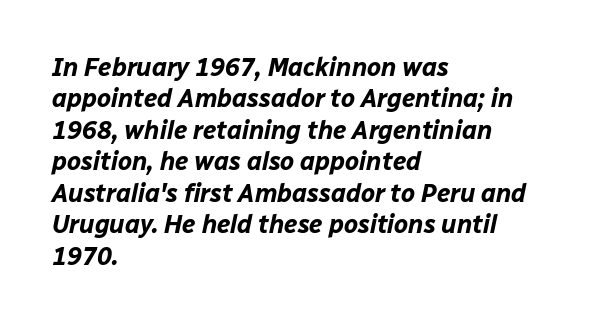
Q: Is the text bold? A: Yes.
Q: Is the text italic (slanted)? A: Yes, it leans right by about 12 degrees.
Q: Is the text underlined? A: No.
Q: How is the paragraph aligned? A: Left-aligned.
Q: Is the spacing between letters normal or unusually wide? A: Normal.
Q: Is the spacing between lines tight, normal or loose? A: Normal.
